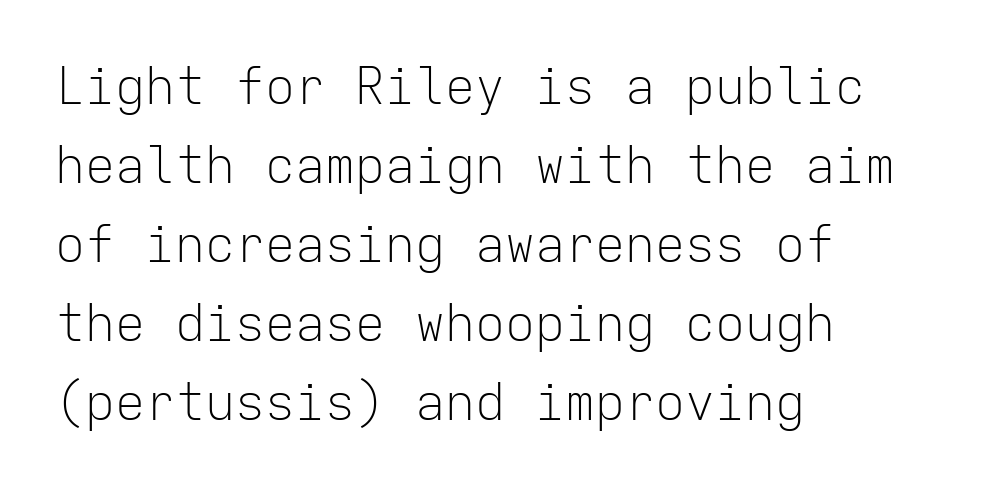
{"serif": "no", "italic": "no", "bold": "no", "weight": "light", "width": "normal", "stroke_contrast": "low", "x_height": "medium", "monospaced": "yes", "underline": "no", "align": "left", "line_spacing": "normal", "line_spacing_ratio": 1.58, "letter_spacing": "normal", "letter_spacing_em": 0.0, "glyph_px": 50}
